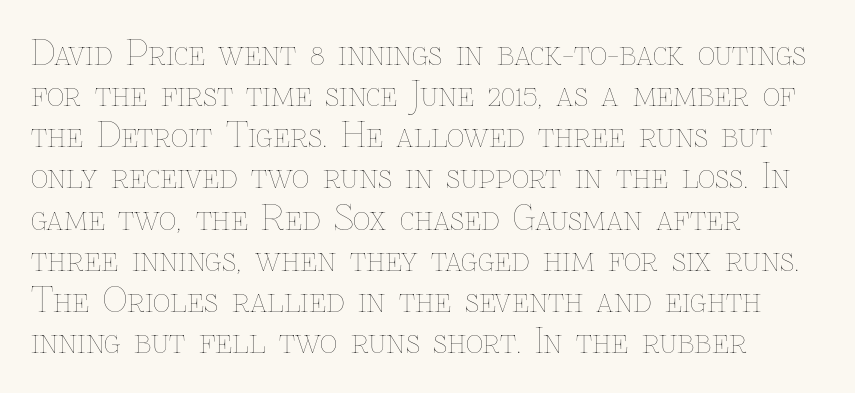
A quiet, ordinary-to-light weight characterises the typeface. The face used here is rendered with its standard letterfit. This sample is left-justified, so line endings fall wherever the words run out. No italicization has been applied; the sample stays upright.
